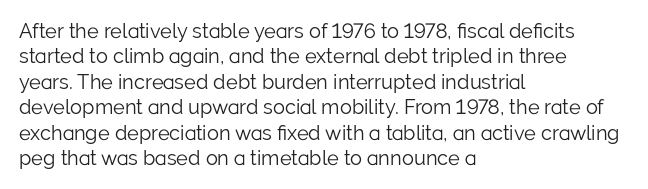
The image shows 20 px text type, upright; set left-aligned, normal line spacing (1.27x), normal letter spacing, not underlined.
